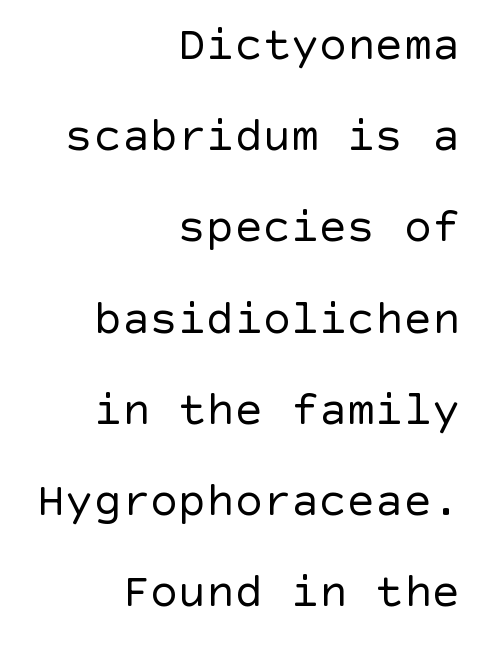
Standard letterfit; no display-style spreading of the glyphs. Each letter's strokes conclude bluntly, with no projecting serifs. Check the space under the baseline: it is left empty. Is this a heavy cut? Hardly; it is regular or lighter. Notice how the stems are strictly vertical — no italics here. The lines are quadded right.
